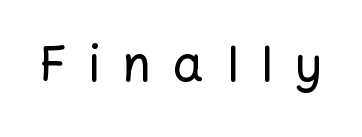
Unlike italic type, these characters show no tilt at all. Note the varied advance widths — an 'i' is clearly narrower than an 'm'. Only glyphs here, with clear space below each row. A typesetter would label this face a sans. Someone cranked the tracking dial way up on this one.
